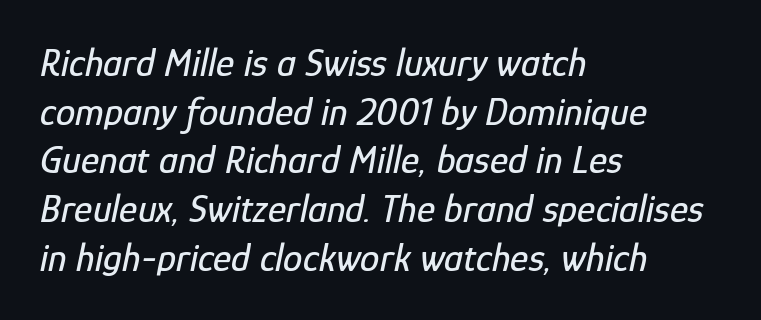
Nothing unusual about the tracking: characters are spaced as the font intends. Lines of text with bare space underneath. These lines are set flush left with a ragged right edge. You could not count columns in this text — the font is proportionally spaced. A normal amount of white space separates one row of letters from the next.
